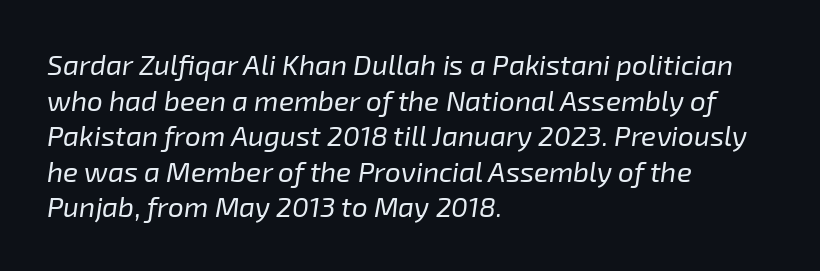
Q: Is the text bold? A: No.
Q: Is the text italic (slanted)? A: Yes, it leans right by about 8 degrees.
Q: Is the text underlined? A: No.
Q: How is the paragraph aligned? A: Left-aligned.
Q: Is the spacing between letters normal or unusually wide? A: Normal.
Q: Is the spacing between lines tight, normal or loose? A: Normal.
Q: Width (condensed, normal, or wide)? A: Normal.
Q: Stroke contrast? A: Low.
Q: x-height? A: Medium.
Q: Monospaced? A: No.
